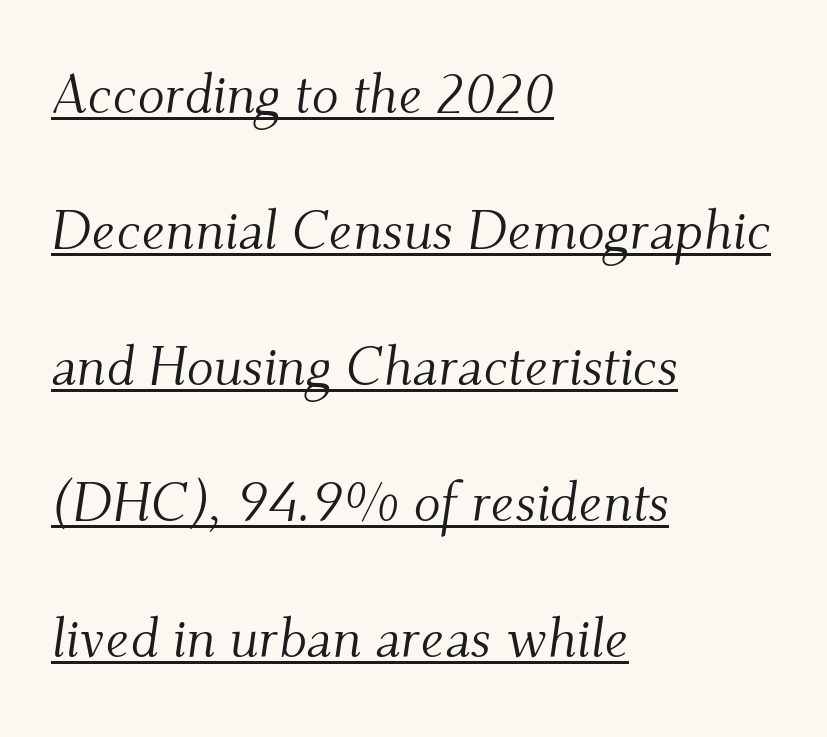
Q: Is the text bold? A: No.
Q: Is the text italic (slanted)? A: Yes, it leans right by about 9 degrees.
Q: Is the typeface a serif or a sans-serif typeface? A: Serif.
Q: Is the text underlined? A: Yes.
Q: How is the paragraph aligned? A: Left-aligned.
Q: Is the spacing between letters normal or unusually wide? A: Normal.
Q: Is the spacing between lines tight, normal or loose? A: Loose.
Q: Width (condensed, normal, or wide)? A: Normal.
Q: Stroke contrast? A: Medium.
Q: x-height? A: Small.
Q: Monospaced? A: No.
